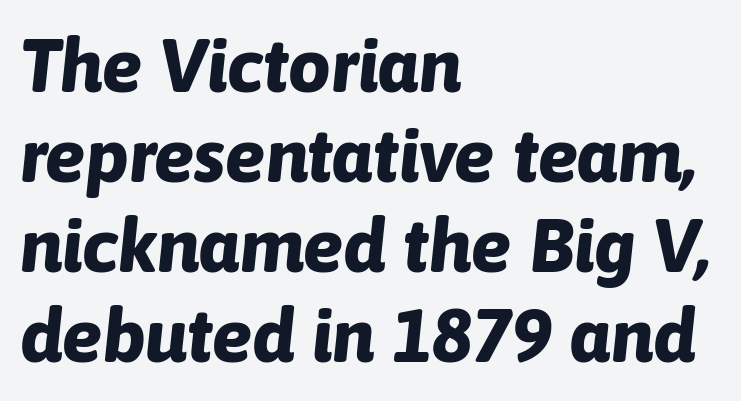
{"italic": "yes", "lean": "right", "slant_degrees": 6, "bold": "yes", "weight": "bold", "width": "normal", "stroke_contrast": "low", "x_height": "medium", "monospaced": "no", "underline": "no", "align": "left", "line_spacing_ratio": 1.2, "letter_spacing": "normal", "letter_spacing_em": 0.0, "glyph_px": 75}
